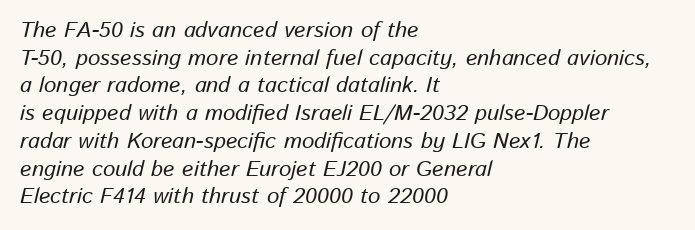
Q: Is the text italic (slanted)? A: Yes, it leans right by about 13 degrees.
Q: Is the text underlined? A: No.
Q: How is the paragraph aligned? A: Left-aligned.
Q: Is the spacing between letters normal or unusually wide? A: Normal.
Q: Is the spacing between lines tight, normal or loose? A: Normal.
